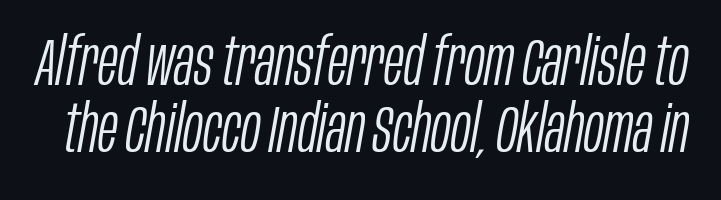
Q: Is the text bold? A: No.
Q: Is the text italic (slanted)? A: Yes, it leans right by about 10 degrees.
Q: Is the text underlined? A: No.
Q: Is the spacing between letters normal or unusually wide? A: Normal.
Q: Is the spacing between lines tight, normal or loose? A: Tight.
Q: Width (condensed, normal, or wide)? A: Condensed.
Q: Stroke contrast? A: Low.
Q: x-height? A: Large.
Q: Monospaced? A: No.
